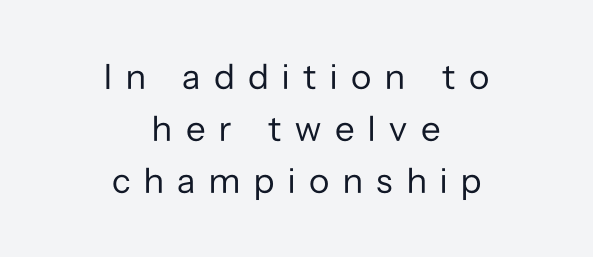
Q: Is the text bold? A: No.
Q: Is the text italic (slanted)? A: No, it is upright.
Q: Is the typeface a serif or a sans-serif typeface? A: Sans-serif.
Q: Is the text underlined? A: No.
Q: How is the paragraph aligned? A: Centered.
Q: Is the spacing between letters normal or unusually wide? A: Unusually wide.
Q: Is the spacing between lines tight, normal or loose? A: Normal.
Q: Width (condensed, normal, or wide)? A: Normal.
Q: Stroke contrast? A: Low.
Q: x-height? A: Medium.
Q: Monospaced? A: No.
